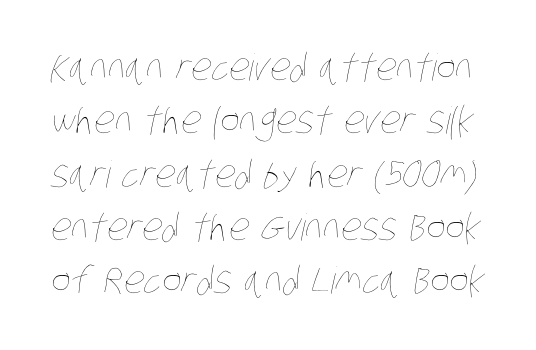
The image shows 37 px thin, condensed type; set normal line spacing (1.44x), normal letter spacing, not underlined; low stroke contrast and a large x-height.
